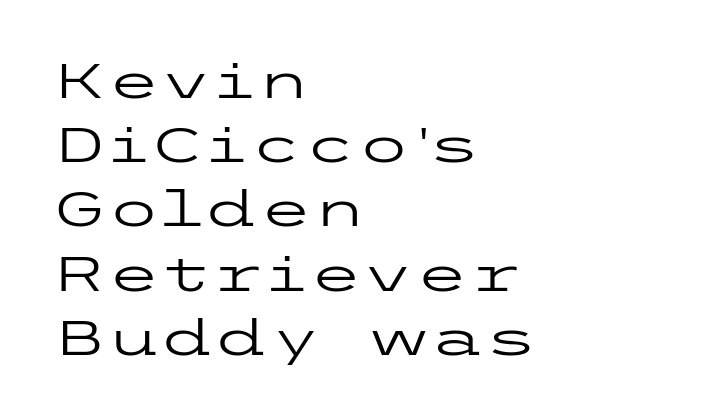
The image shows 49 px regular-weight, wide sans-serif type, upright; set left-aligned, normal line spacing (1.31x), normal letter spacing, not underlined; low stroke contrast and a medium x-height.
